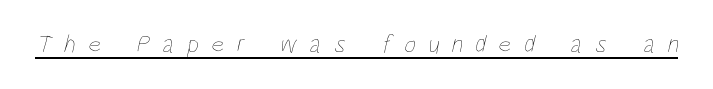
Q: Is the text bold? A: No.
Q: Is the text underlined? A: Yes.
Q: Is the spacing between letters normal or unusually wide? A: Unusually wide.
